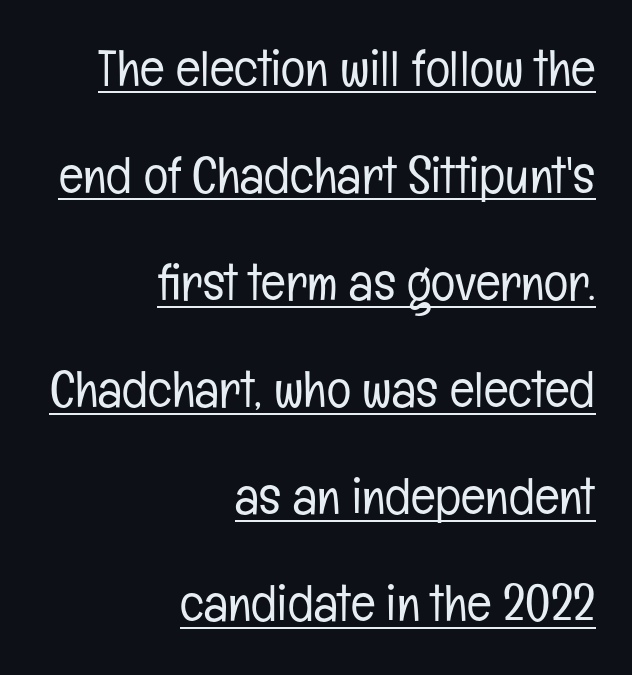
The image shows 51 px light, condensed sans-serif type, upright; set right-aligned, loose line spacing (2.1x), normal letter spacing, underlined; low stroke contrast and a medium x-height.
